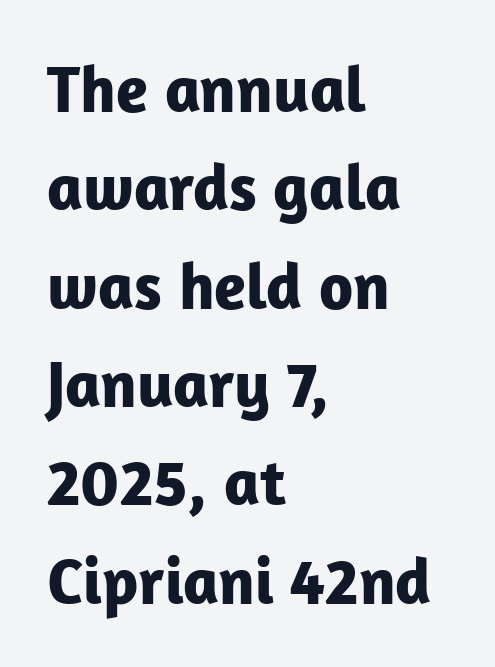
Q: Is the text bold? A: Yes.
Q: Is the text italic (slanted)? A: No, it is upright.
Q: Is the typeface a serif or a sans-serif typeface? A: Sans-serif.
Q: Is the text underlined? A: No.
Q: How is the paragraph aligned? A: Left-aligned.
Q: Is the spacing between letters normal or unusually wide? A: Normal.
Q: Is the spacing between lines tight, normal or loose? A: Normal.
Q: Width (condensed, normal, or wide)? A: Normal.
Q: Stroke contrast? A: Low.
Q: x-height? A: Medium.
Q: Monospaced? A: No.
